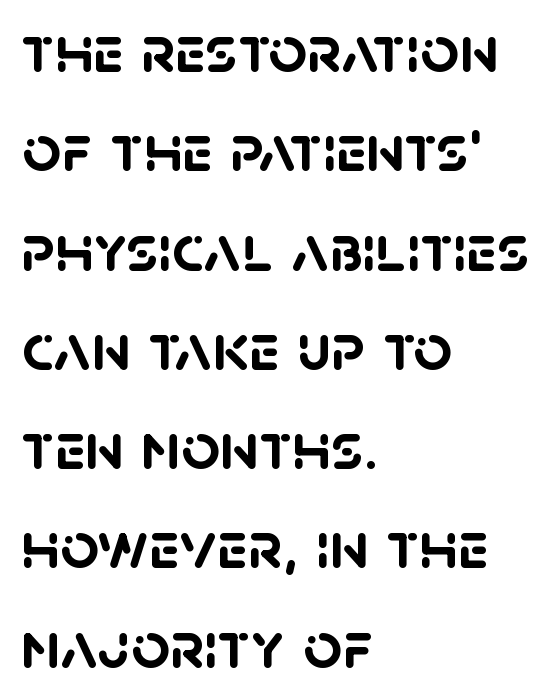
Spacing verdict: proportional, widths tailored to each character. Line starts are locked; line ends wander. The rendering keeps characters at their native spacing. Pretty heavy lettering here — definitely bold.
